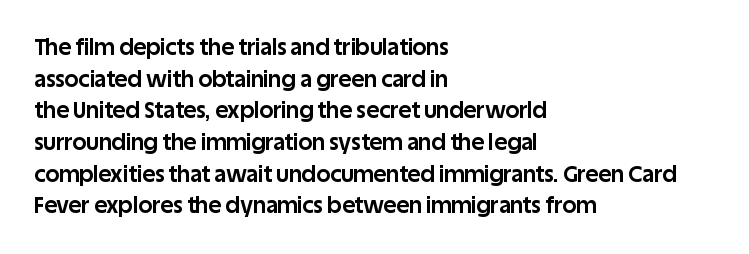
{"italic": "no", "bold": "yes", "underline": "no", "align": "left", "line_spacing": "normal", "line_spacing_ratio": 1.44, "letter_spacing": "normal", "letter_spacing_em": 0.0, "glyph_px": 22}
